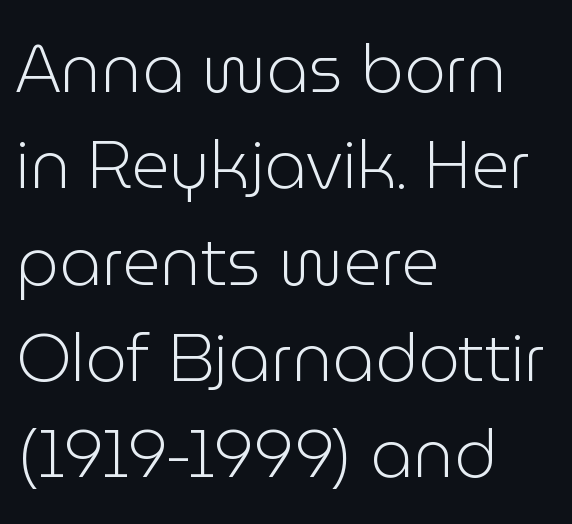
Varying glyph widths throughout — classic text-font behaviour. The weight would be labelled regular, book, light, or lighter still. Descenders are the only things crossing below the line. Typeset ragged right — the left edge is the straight one. The gaps between neighbouring characters are ordinary and unremarkable. Nope, no serifs anywhere on these letters.
